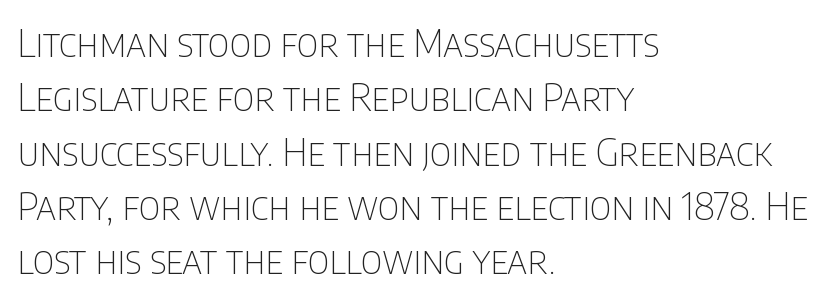
Q: Is the text bold? A: No.
Q: Is the text italic (slanted)? A: No, it is upright.
Q: Is the typeface a serif or a sans-serif typeface? A: Sans-serif.
Q: Is the text underlined? A: No.
Q: How is the paragraph aligned? A: Left-aligned.
Q: Is the spacing between letters normal or unusually wide? A: Normal.
Q: Is the spacing between lines tight, normal or loose? A: Normal.
Q: Width (condensed, normal, or wide)? A: Condensed.
Q: Stroke contrast? A: Low.
Q: x-height? A: Large.
Q: Monospaced? A: No.
